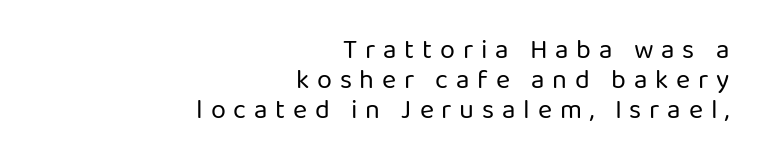
{"italic": "no", "bold": "no", "underline": "no", "align": "right", "line_spacing": "tight", "line_spacing_ratio": 1.12, "letter_spacing": "wide", "letter_spacing_em": 0.29, "glyph_px": 27}
